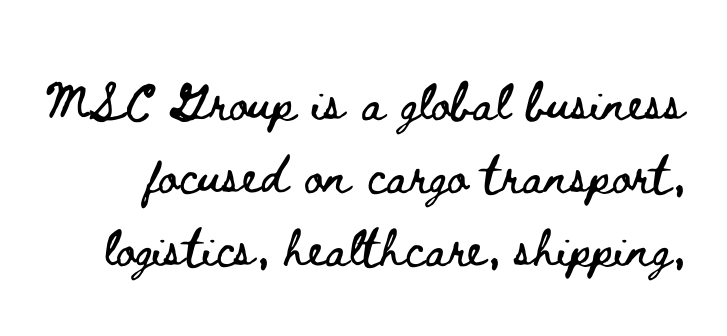
{"width": "wide", "stroke_contrast": "low", "x_height": "small", "monospaced": "no", "underline": "no", "line_spacing": "normal", "line_spacing_ratio": 1.55, "letter_spacing": "normal", "letter_spacing_em": 0.0, "glyph_px": 47}
